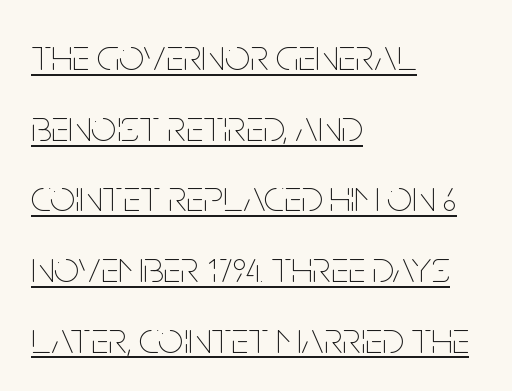
The image shows 45 px thin, condensed type, upright; set left-aligned, normal line spacing (1.57x), normal letter spacing, underlined; low stroke contrast and a large x-height.
